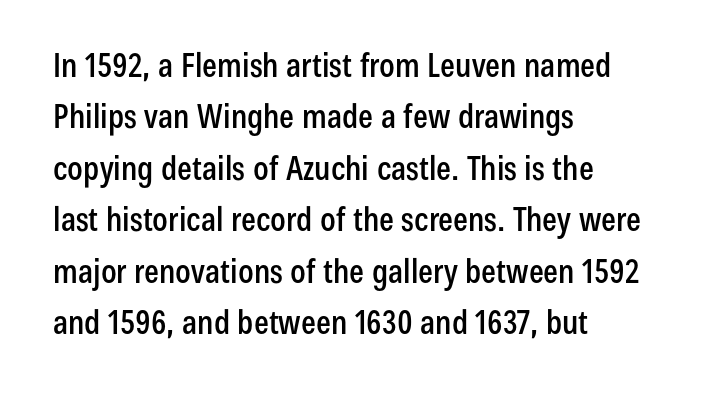
Q: Is the text italic (slanted)? A: No, it is upright.
Q: Is the typeface a serif or a sans-serif typeface? A: Sans-serif.
Q: Is the text underlined? A: No.
Q: How is the paragraph aligned? A: Left-aligned.
Q: Is the spacing between letters normal or unusually wide? A: Normal.
Q: Is the spacing between lines tight, normal or loose? A: Normal.
Q: Width (condensed, normal, or wide)? A: Condensed.
Q: Stroke contrast? A: Low.
Q: x-height? A: Medium.
Q: Monospaced? A: No.
